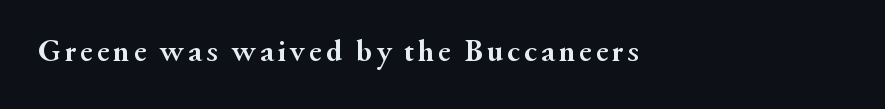
Q: Is the text bold? A: Yes.
Q: Is the text italic (slanted)? A: No, it is upright.
Q: Is the typeface a serif or a sans-serif typeface? A: Serif.
Q: Is the text underlined? A: No.
Q: How is the paragraph aligned? A: Left-aligned.
Q: Width (condensed, normal, or wide)? A: Normal.
Q: Stroke contrast? A: Medium.
Q: x-height? A: Small.
Q: Monospaced? A: No.
